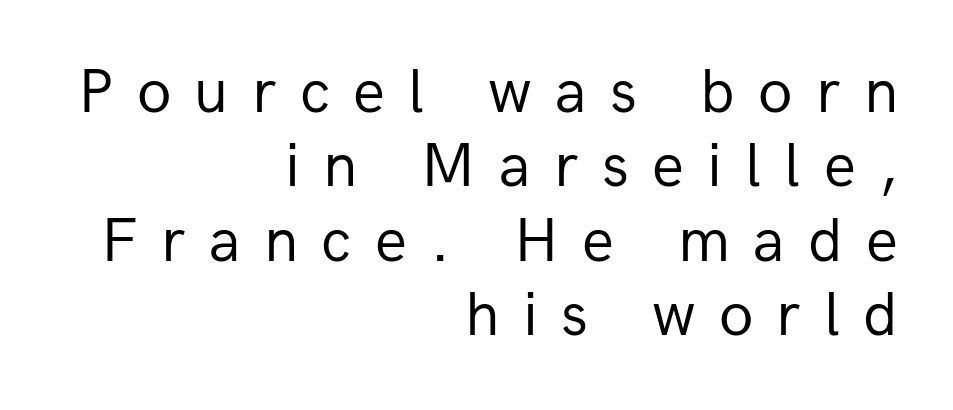
Q: Is the text bold? A: No.
Q: Is the text italic (slanted)? A: No, it is upright.
Q: Is the typeface a serif or a sans-serif typeface? A: Sans-serif.
Q: Is the text underlined? A: No.
Q: How is the paragraph aligned? A: Right-aligned.
Q: Is the spacing between letters normal or unusually wide? A: Unusually wide.
Q: Width (condensed, normal, or wide)? A: Normal.
Q: Stroke contrast? A: Low.
Q: x-height? A: Medium.
Q: Monospaced? A: No.
